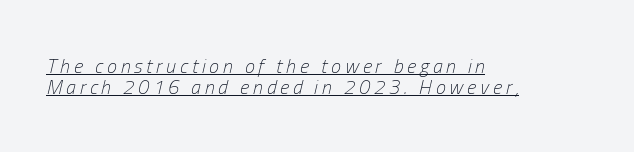
Q: Is the text bold? A: No.
Q: Is the text italic (slanted)? A: Yes, it leans right by about 13 degrees.
Q: Is the text underlined? A: Yes.
Q: How is the paragraph aligned? A: Left-aligned.
Q: Is the spacing between lines tight, normal or loose? A: Tight.
